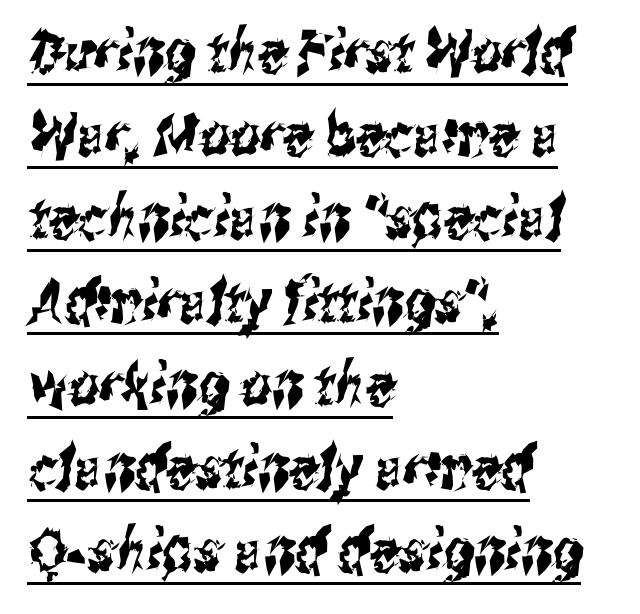
Q: Is the typeface a serif or a sans-serif typeface? A: Sans-serif.
Q: Is the text underlined? A: Yes.
Q: How is the paragraph aligned? A: Left-aligned.
Q: Is the spacing between letters normal or unusually wide? A: Normal.
Q: Is the spacing between lines tight, normal or loose? A: Normal.
Q: Width (condensed, normal, or wide)? A: Condensed.
Q: Stroke contrast? A: Medium.
Q: x-height? A: Medium.
Q: Monospaced? A: No.
